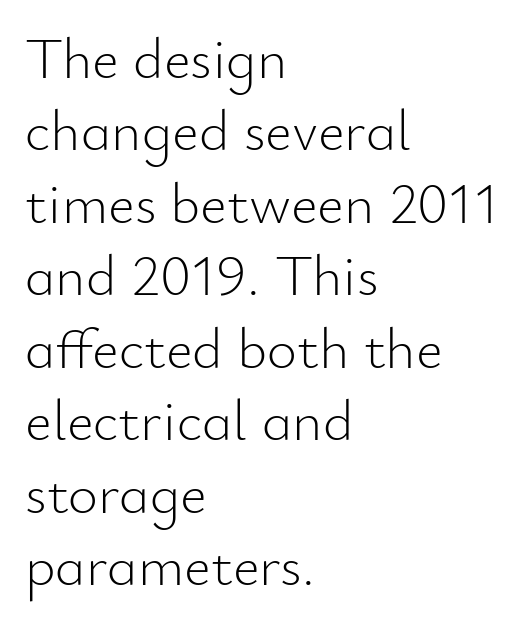
Q: Is the text bold? A: No.
Q: Is the text italic (slanted)? A: No, it is upright.
Q: Is the typeface a serif or a sans-serif typeface? A: Sans-serif.
Q: Is the text underlined? A: No.
Q: How is the paragraph aligned? A: Left-aligned.
Q: Is the spacing between letters normal or unusually wide? A: Normal.
Q: Is the spacing between lines tight, normal or loose? A: Normal.
Q: Width (condensed, normal, or wide)? A: Normal.
Q: Stroke contrast? A: Low.
Q: x-height? A: Small.
Q: Monospaced? A: No.
